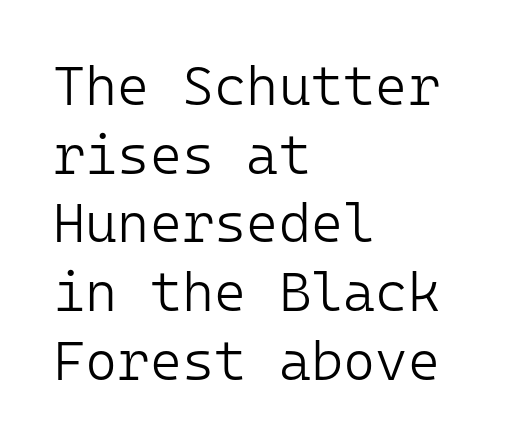
On a weight scale, this lands at 450 or below. The line-height multiplier appears to be the usual default. Note the uniform advance width — an 'i' takes as much space as an 'm'. The tracking reads as untouched default to a designer's eye. Honestly, there is no underline to notice here at all. Every character sits straight up, as roman type does.
